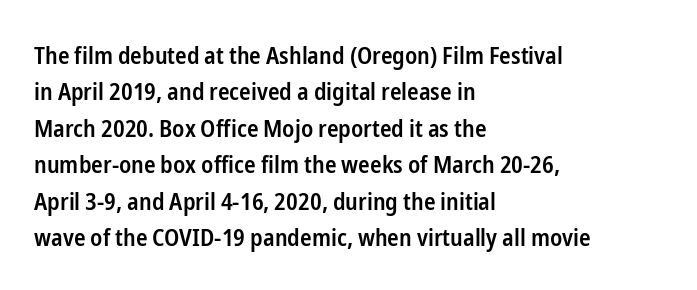
The image shows 24 px text type, upright; set left-aligned, normal line spacing (1.52x), normal letter spacing, not underlined.
